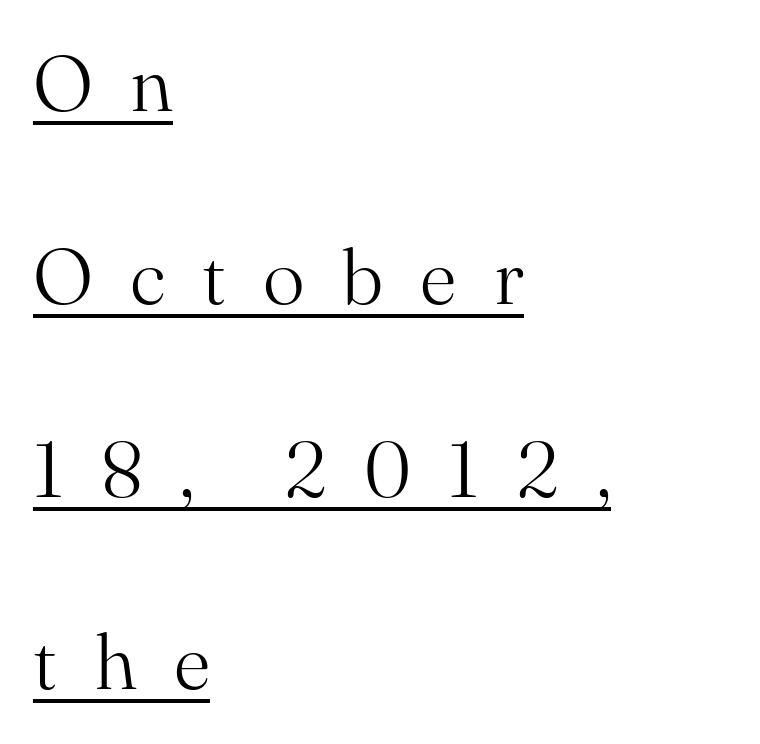
{"serif": "yes", "italic": "no", "bold": "no", "weight": "light", "width": "normal", "stroke_contrast": "medium", "x_height": "small", "monospaced": "no", "underline": "yes", "align": "left", "line_spacing": "loose", "line_spacing_ratio": 2.44, "letter_spacing": "wide", "letter_spacing_em": 0.47, "glyph_px": 79}
